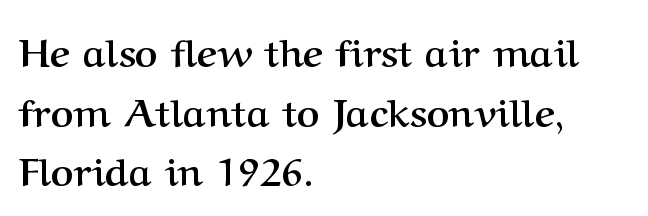
{"serif": "yes", "italic": "no", "bold": "yes", "weight": "semibold", "width": "normal", "stroke_contrast": "medium", "x_height": "medium", "monospaced": "no", "underline": "no", "align": "left", "line_spacing": "normal", "line_spacing_ratio": 1.53, "letter_spacing": "normal", "letter_spacing_em": 0.0, "glyph_px": 39}
